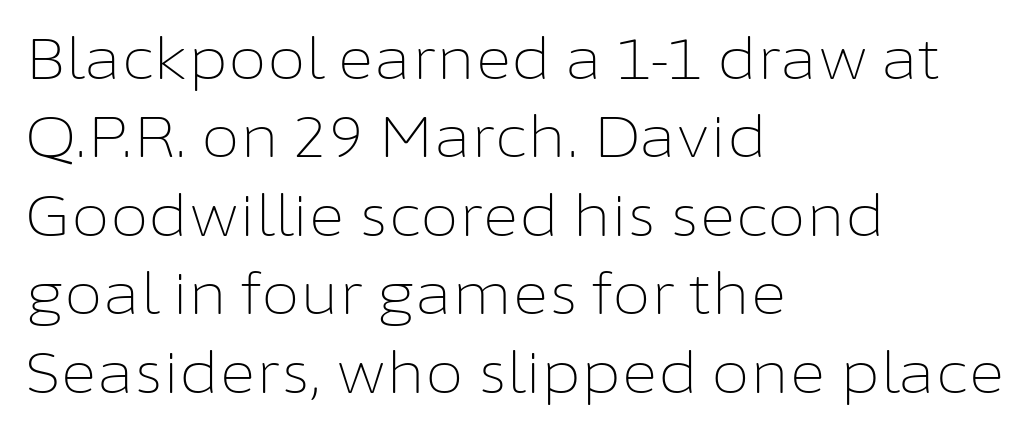
I'd call this a sans setting — the letters go barefoot. Nothing heavy about these letters — not bold at all. Spacing verdict: proportional, widths tailored to each character. Designer's note — italics off, roman on. The ragged edge is on the right, which tells us the setting is flush left. The gaps between neighbouring characters are ordinary and unremarkable.
